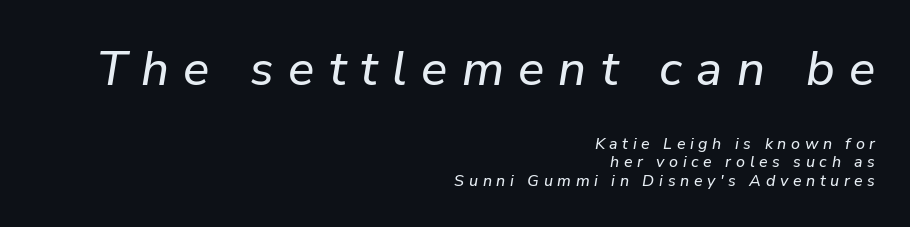
The image shows 49 px text type, italic (leaning right); set right-aligned, line spacing 1.17x, unusually wide letter spacing (+0.29 em), not underlined; the first (top) block is 3.06x larger; low stroke contrast and a medium x-height.
